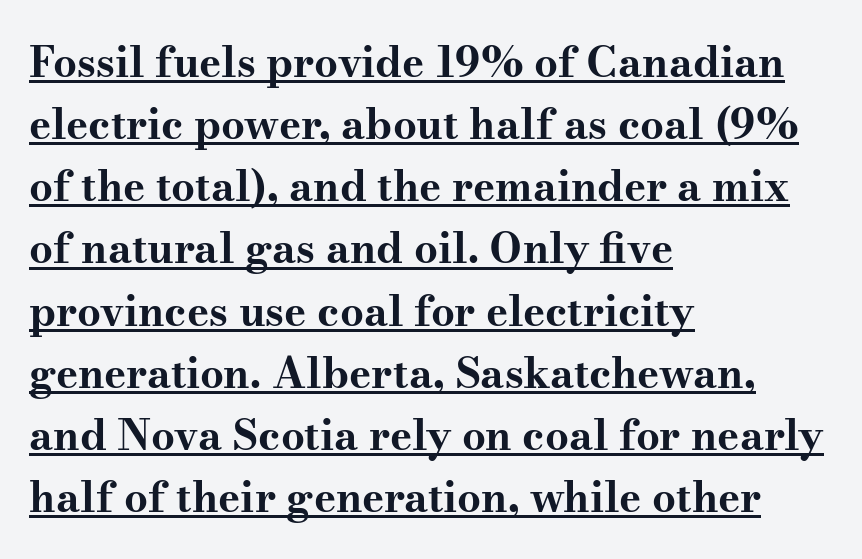
The image shows 42 px bold, wide serif type, upright; set left-aligned, normal line spacing (1.48x), normal letter spacing, underlined; medium stroke contrast and a small x-height.
